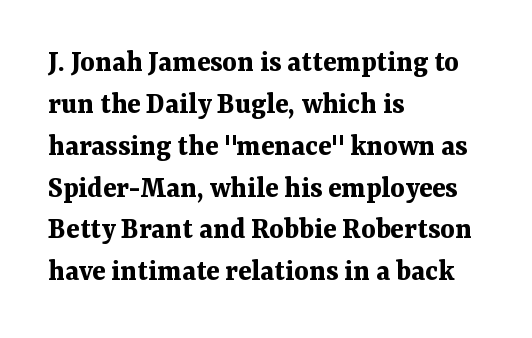
How would I describe the line gaps? Plain and ordinary. This sample has the flowing, uneven cadence of proportional lettering. Does the copy run flush right? No — it runs flush left. It's the straight-up-and-down kind of type. Does the type have serifs? Yes, each stem ends in a small foot.
